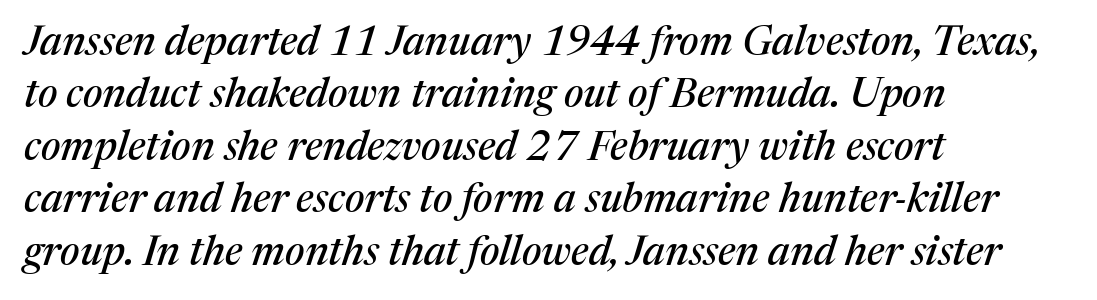
Q: Is the text italic (slanted)? A: Yes, it leans right by about 17 degrees.
Q: Is the typeface a serif or a sans-serif typeface? A: Serif.
Q: Is the text underlined? A: No.
Q: How is the paragraph aligned? A: Left-aligned.
Q: Is the spacing between letters normal or unusually wide? A: Normal.
Q: Is the spacing between lines tight, normal or loose? A: Normal.
Q: Width (condensed, normal, or wide)? A: Normal.
Q: Stroke contrast? A: Medium.
Q: x-height? A: Medium.
Q: Monospaced? A: No.
